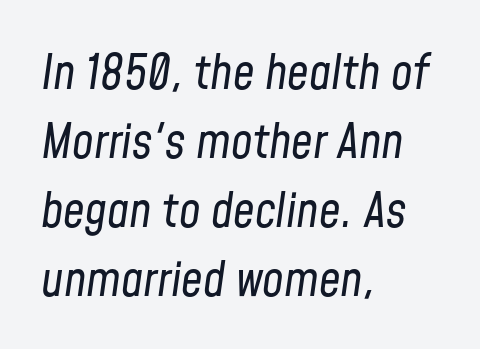
Q: Is the text bold? A: No.
Q: Is the text italic (slanted)? A: Yes, it leans right by about 8 degrees.
Q: Is the text underlined? A: No.
Q: How is the paragraph aligned? A: Left-aligned.
Q: Is the spacing between letters normal or unusually wide? A: Normal.
Q: Is the spacing between lines tight, normal or loose? A: Normal.
Q: Width (condensed, normal, or wide)? A: Condensed.
Q: Stroke contrast? A: Low.
Q: x-height? A: Medium.
Q: Monospaced? A: No.
